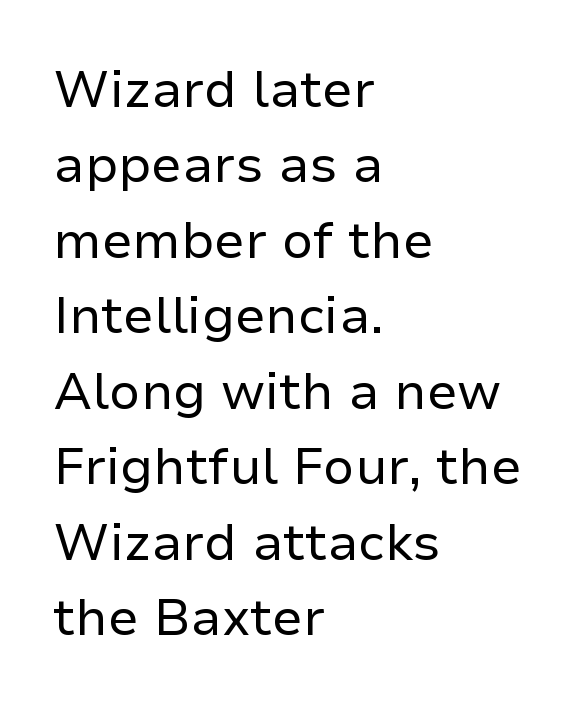
{"serif": "no", "italic": "no", "bold": "no", "weight": "regular", "width": "normal", "stroke_contrast": "low", "x_height": "medium", "monospaced": "no", "underline": "no", "align": "left", "line_spacing": "normal", "line_spacing_ratio": 1.48, "letter_spacing": "normal", "letter_spacing_em": 0.0, "glyph_px": 51}
